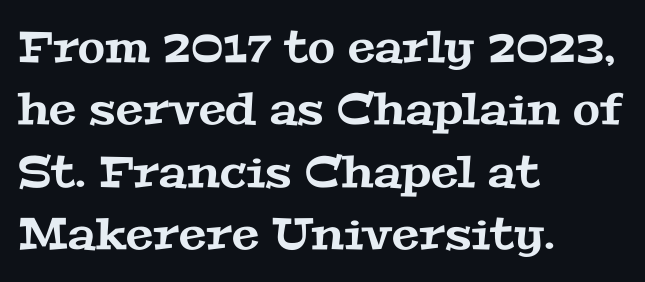
{"serif": "yes", "width": "wide", "stroke_contrast": "medium", "x_height": "medium", "monospaced": "no", "underline": "no", "align": "left", "line_spacing": "normal", "line_spacing_ratio": 1.42, "letter_spacing": "normal", "letter_spacing_em": 0.0, "glyph_px": 44}
